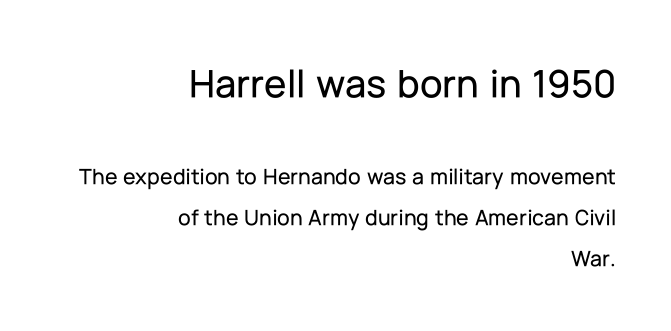
Q: Is the text italic (slanted)? A: No, it is upright.
Q: Is the typeface a serif or a sans-serif typeface? A: Sans-serif.
Q: Is the text underlined? A: No.
Q: How is the paragraph aligned? A: Right-aligned.
Q: Is the spacing between letters normal or unusually wide? A: Normal.
Q: Which block of text is set in a larger size, the first (top) or the second (bottom)? A: The first (top) one.
Q: Width (condensed, normal, or wide)? A: Normal.
Q: Stroke contrast? A: Low.
Q: x-height? A: Medium.
Q: Monospaced? A: No.
